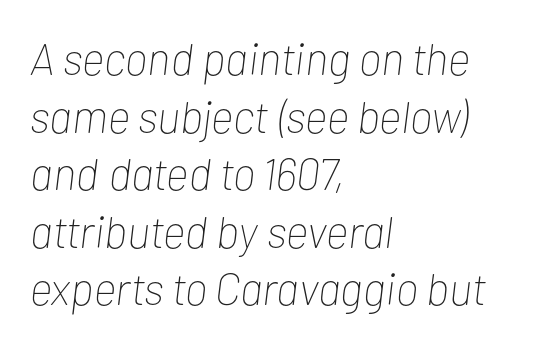
Q: Is the text bold? A: No.
Q: Is the text italic (slanted)? A: Yes, it leans right by about 7 degrees.
Q: Is the text underlined? A: No.
Q: How is the paragraph aligned? A: Left-aligned.
Q: Is the spacing between letters normal or unusually wide? A: Normal.
Q: Is the spacing between lines tight, normal or loose? A: Normal.
Q: Width (condensed, normal, or wide)? A: Condensed.
Q: Stroke contrast? A: Low.
Q: x-height? A: Medium.
Q: Monospaced? A: No.
